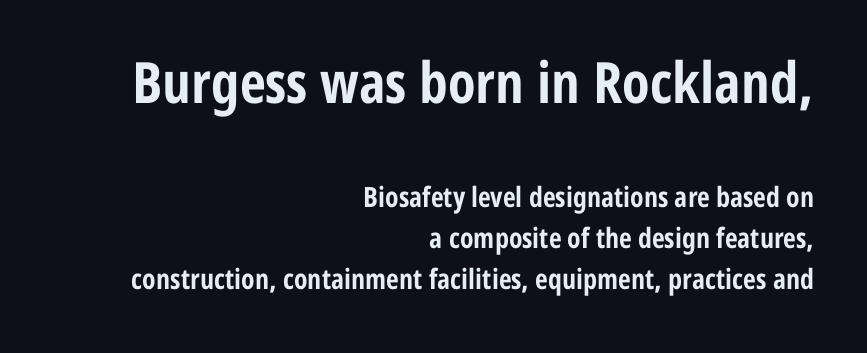
Q: Is the text bold? A: Yes.
Q: Is the text italic (slanted)? A: No, it is upright.
Q: Is the typeface a serif or a sans-serif typeface? A: Sans-serif.
Q: Is the text underlined? A: No.
Q: How is the paragraph aligned? A: Right-aligned.
Q: Is the spacing between letters normal or unusually wide? A: Normal.
Q: Is the spacing between lines tight, normal or loose? A: Normal.
Q: Which block of text is set in a larger size, the first (top) or the second (bottom)? A: The first (top) one.
Q: Width (condensed, normal, or wide)? A: Condensed.
Q: Stroke contrast? A: Low.
Q: x-height? A: Medium.
Q: Monospaced? A: No.
